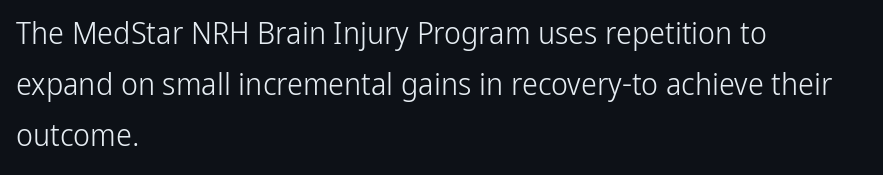
Caption: multi-line text, flush left, ragged right. Standard letterfit; no display-style spreading of the glyphs. Only glyphs here, with clear space below each row. The rendering uses natural spacing where letterforms have individual widths.
